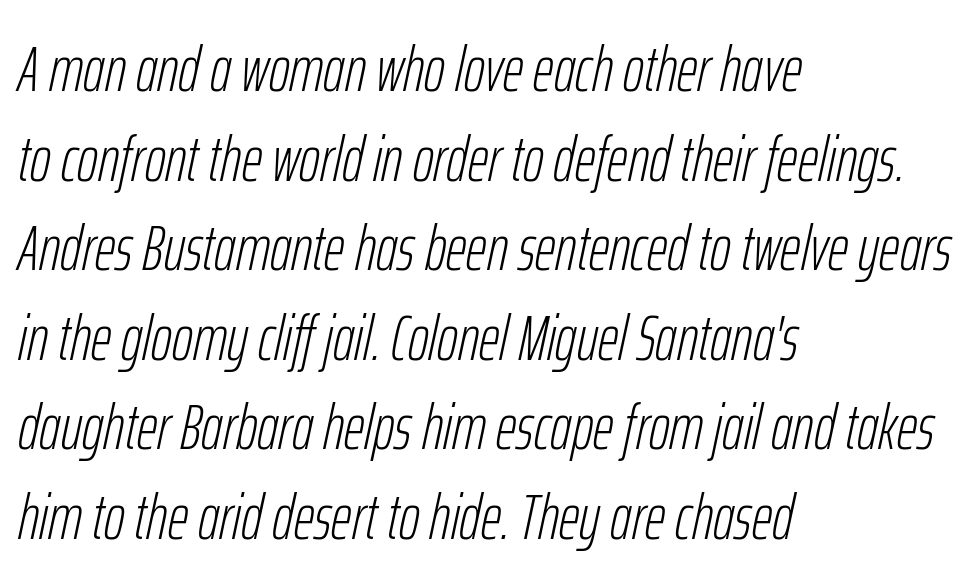
Q: Is the text bold? A: No.
Q: Is the text italic (slanted)? A: Yes, it leans right by about 12 degrees.
Q: Is the text underlined? A: No.
Q: How is the paragraph aligned? A: Left-aligned.
Q: Is the spacing between letters normal or unusually wide? A: Normal.
Q: Is the spacing between lines tight, normal or loose? A: Normal.
Q: Width (condensed, normal, or wide)? A: Condensed.
Q: Stroke contrast? A: Low.
Q: x-height? A: Medium.
Q: Monospaced? A: No.
